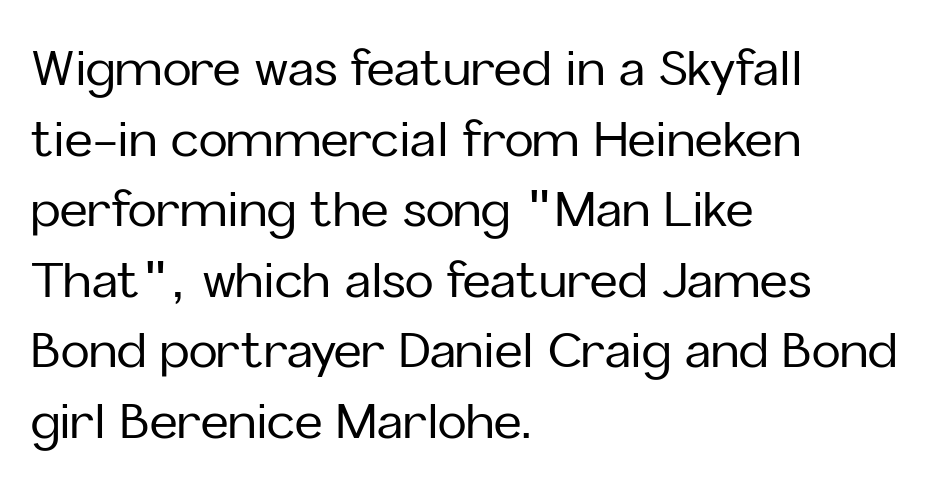
The specimen omits any rule beneath the text block's lines. Visually the block forms a straight wall on the left and a jagged coastline on the right. Do the letters lean? They stand straight. The gaps between neighbouring characters are ordinary and unremarkable. These lines are rendered in a variable-pitch font. Compared with typical paragraphs, the rows here are spaced about the same.
